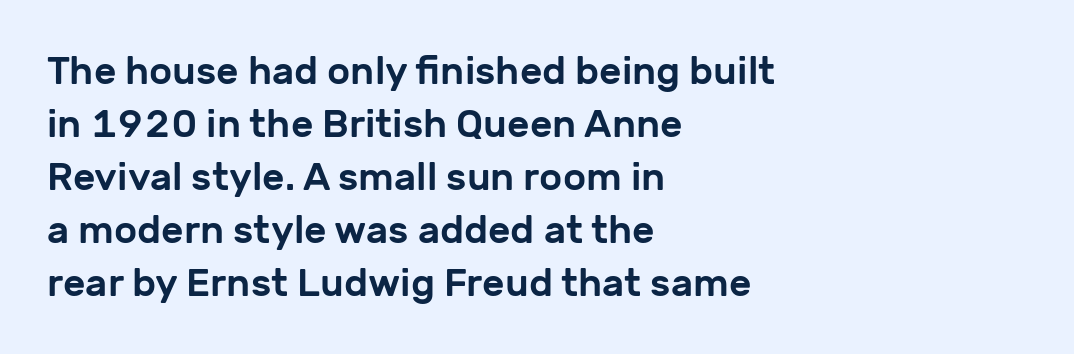
{"serif": "no", "italic": "no", "width": "normal", "stroke_contrast": "low", "x_height": "medium", "monospaced": "no", "underline": "no", "align": "left", "line_spacing": "normal", "line_spacing_ratio": 1.36, "letter_spacing": "normal", "letter_spacing_em": 0.0, "glyph_px": 39}
